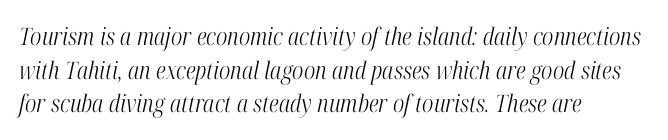
{"italic": "yes", "lean": "right", "slant_degrees": 12, "bold": "no", "underline": "no", "align": "left", "line_spacing": "normal", "line_spacing_ratio": 1.4, "letter_spacing": "normal", "letter_spacing_em": 0.0, "glyph_px": 24}
